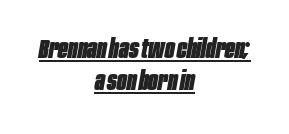
{"italic": "yes", "lean": "right", "slant_degrees": 10, "bold": "yes", "underline": "yes", "align": "center", "line_spacing_ratio": 1.22, "letter_spacing": "normal", "letter_spacing_em": 0.0, "glyph_px": 26}
